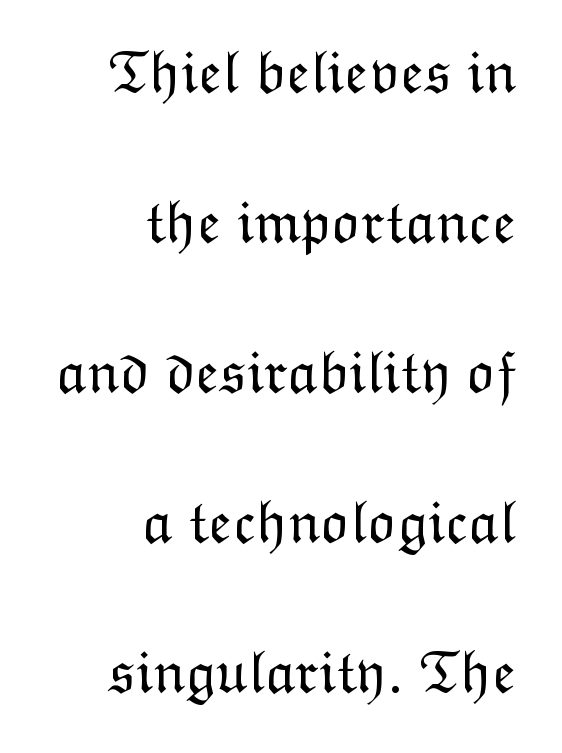
{"italic": "no", "bold": "no", "weight": "light", "width": "normal", "stroke_contrast": "low", "x_height": "medium", "monospaced": "no", "underline": "no", "align": "right", "line_spacing": "loose", "line_spacing_ratio": 2.46, "letter_spacing": "normal", "letter_spacing_em": 0.0, "glyph_px": 61}
